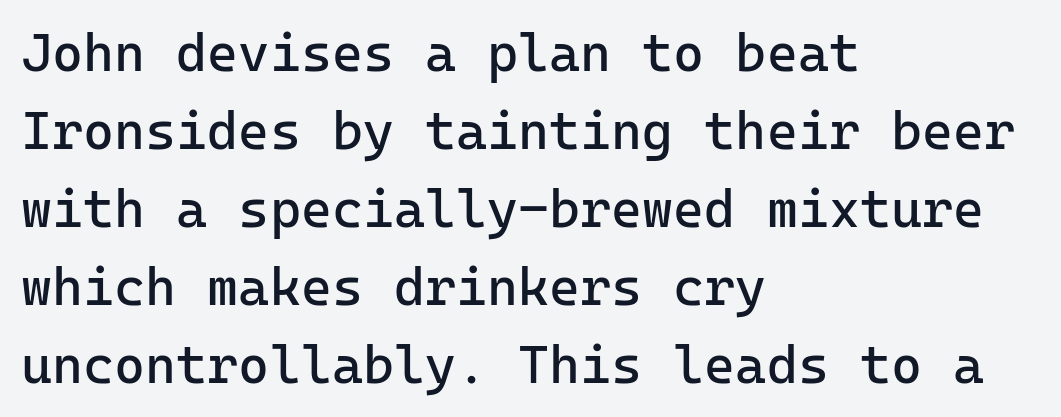
{"serif": "no", "italic": "no", "bold": "no", "weight": "regular", "width": "normal", "stroke_contrast": "low", "x_height": "medium", "monospaced": "yes", "underline": "no", "align": "left", "line_spacing": "normal", "line_spacing_ratio": 1.47, "letter_spacing": "normal", "letter_spacing_em": 0.0, "glyph_px": 53}
